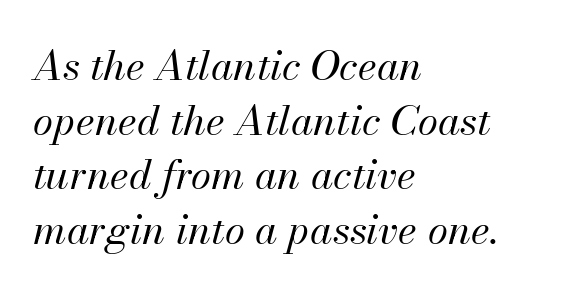
{"italic": "yes", "lean": "right", "slant_degrees": 13, "bold": "no", "weight": "regular", "width": "normal", "stroke_contrast": "medium", "x_height": "small", "monospaced": "no", "underline": "no", "align": "left", "line_spacing": "normal", "line_spacing_ratio": 1.33, "letter_spacing": "normal", "letter_spacing_em": 0.0, "glyph_px": 41}
